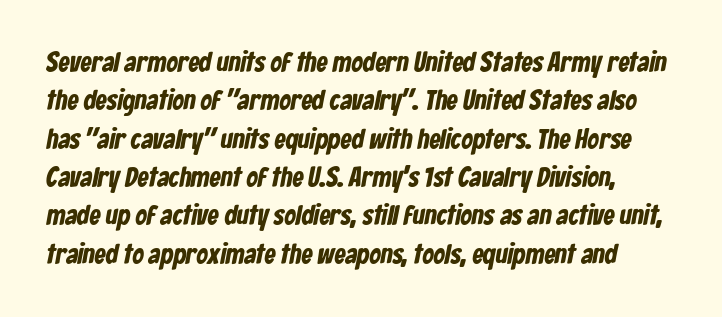
{"serif": "no", "bold": "yes", "weight": "bold", "width": "condensed", "stroke_contrast": "low", "x_height": "medium", "monospaced": "no", "underline": "no", "line_spacing": "normal", "line_spacing_ratio": 1.37, "letter_spacing": "normal", "letter_spacing_em": 0.0, "glyph_px": 28}
